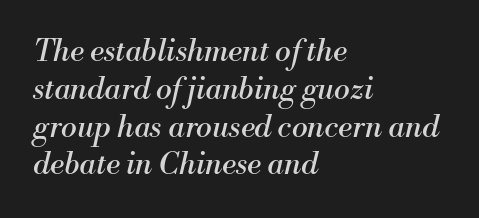
Characters follow at the spacing the type designer built in. The vertical gap from one line to the next is medium. This sample has the flowing, uneven cadence of proportional lettering. Unbolded letterforms with no extra heft. The space beneath each line is pristine and unruled. The passage shown leans; its letterforms are oblique.
